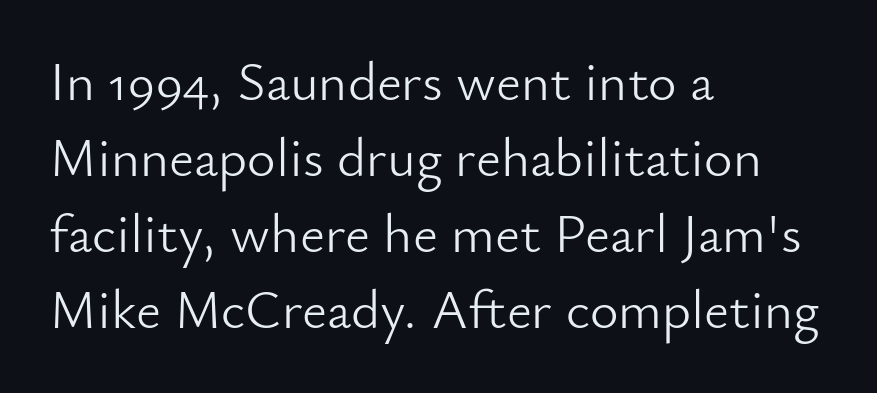
The image shows 55 px light sans-serif type, upright; set left-aligned, normal line spacing (1.38x), normal letter spacing, not underlined; low stroke contrast and a small x-height.
